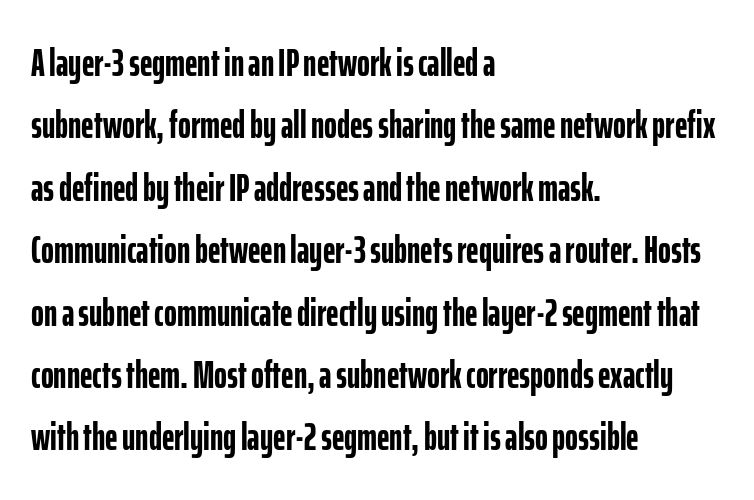
{"serif": "no", "italic": "no", "bold": "yes", "weight": "semibold", "width": "condensed", "stroke_contrast": "low", "x_height": "medium", "monospaced": "no", "underline": "no", "align": "left", "line_spacing": "normal", "line_spacing_ratio": 1.6, "letter_spacing": "normal", "letter_spacing_em": 0.0, "glyph_px": 39}
